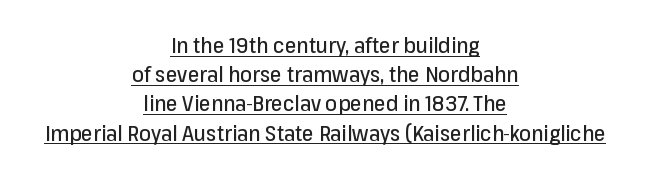
The image shows 21 px text type, upright; set centered, normal line spacing (1.39x), normal letter spacing, underlined.
